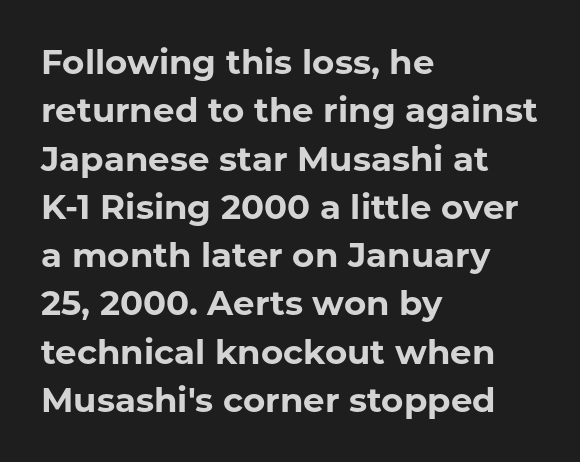
Q: Is the text bold? A: Yes.
Q: Is the text italic (slanted)? A: No, it is upright.
Q: Is the typeface a serif or a sans-serif typeface? A: Sans-serif.
Q: Is the text underlined? A: No.
Q: How is the paragraph aligned? A: Left-aligned.
Q: Is the spacing between letters normal or unusually wide? A: Normal.
Q: Is the spacing between lines tight, normal or loose? A: Normal.
Q: Width (condensed, normal, or wide)? A: Normal.
Q: Stroke contrast? A: Low.
Q: x-height? A: Medium.
Q: Monospaced? A: No.
